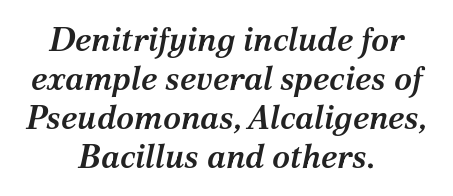
{"serif": "yes", "italic": "yes", "lean": "right", "slant_degrees": 12, "bold": "semi", "weight": "semibold", "width": "normal", "stroke_contrast": "medium", "x_height": "medium", "monospaced": "no", "underline": "no", "align": "center", "line_spacing_ratio": 1.18, "letter_spacing": "normal", "letter_spacing_em": 0.0, "glyph_px": 33}
